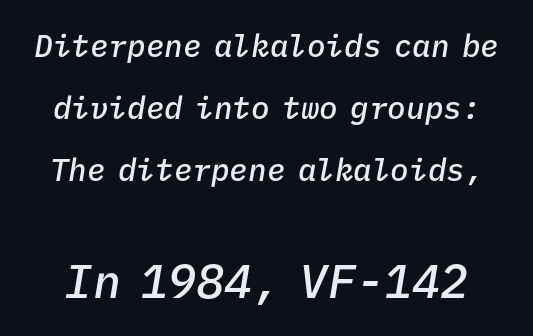
Q: Is the text bold? A: Semi-bold.
Q: Is the text italic (slanted)? A: Yes, it leans right by about 9 degrees.
Q: Is the text underlined? A: No.
Q: Is the spacing between letters normal or unusually wide? A: Normal.
Q: Is the spacing between lines tight, normal or loose? A: Loose.
Q: Which block of text is set in a larger size, the first (top) or the second (bottom)? A: The second (bottom) one.
Q: Width (condensed, normal, or wide)? A: Normal.
Q: Stroke contrast? A: Low.
Q: x-height? A: Medium.
Q: Monospaced? A: Yes.
